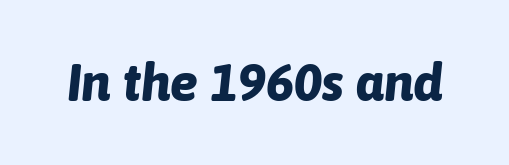
The image shows 52 px bold type, italic (leaning right); set normal letter spacing, not underlined; low stroke contrast and a medium x-height.
